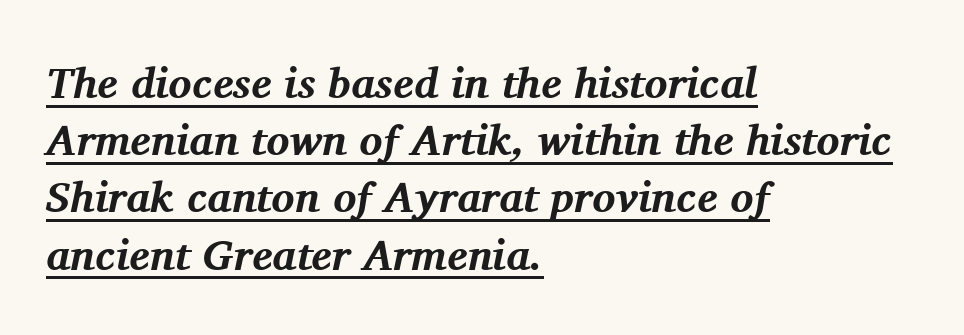
Q: Is the text bold? A: Yes.
Q: Is the text italic (slanted)? A: Yes, it leans right by about 11 degrees.
Q: Is the typeface a serif or a sans-serif typeface? A: Serif.
Q: Is the text underlined? A: Yes.
Q: How is the paragraph aligned? A: Left-aligned.
Q: Is the spacing between letters normal or unusually wide? A: Normal.
Q: Is the spacing between lines tight, normal or loose? A: Normal.
Q: Width (condensed, normal, or wide)? A: Normal.
Q: Stroke contrast? A: Medium.
Q: x-height? A: Medium.
Q: Monospaced? A: No.
